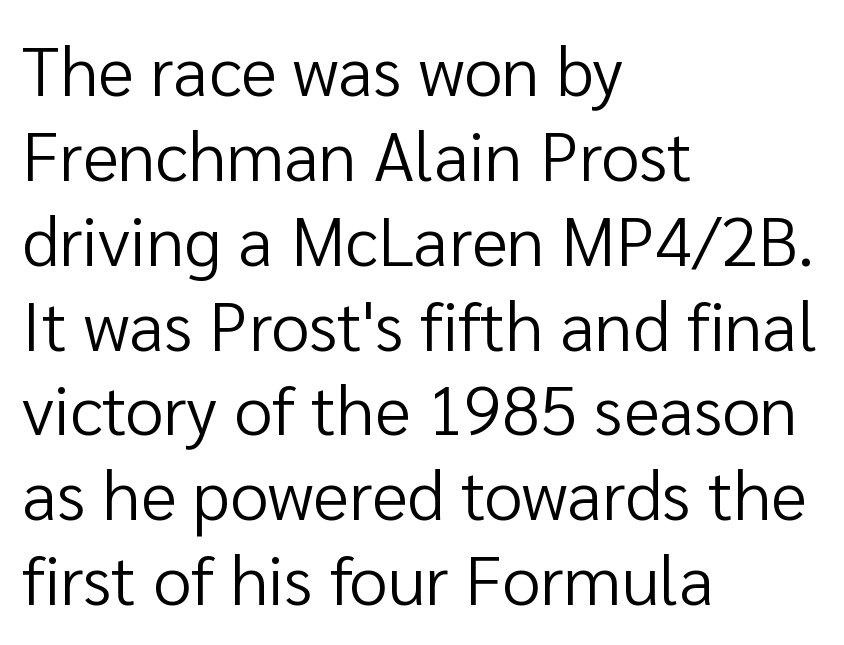
The typography opts for an upright posture over an oblique one. Observe the ordinary spacing: letters are neighbours, not strangers. Counters stay open thanks to moderate or lighter strokes. The words here are not underlined.
